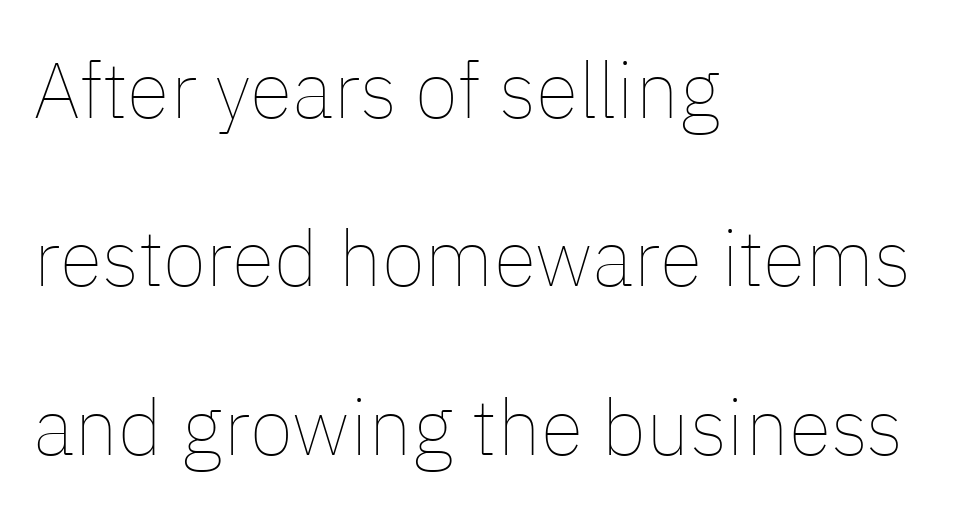
The image shows 79 px thin type, upright; set left-aligned, loose line spacing (2.13x), normal letter spacing, not underlined; low stroke contrast and a medium x-height.
